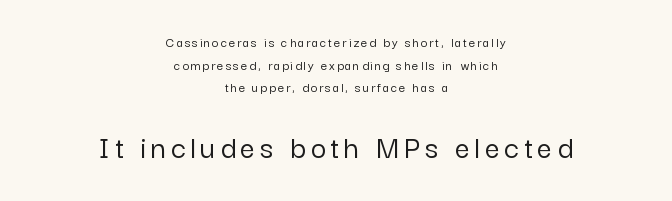
The image shows 33 px sans-serif type, upright; set centered, normal line spacing (1.61x), not underlined; the second (bottom) block is 2.36x larger; low stroke contrast and a medium x-height.
